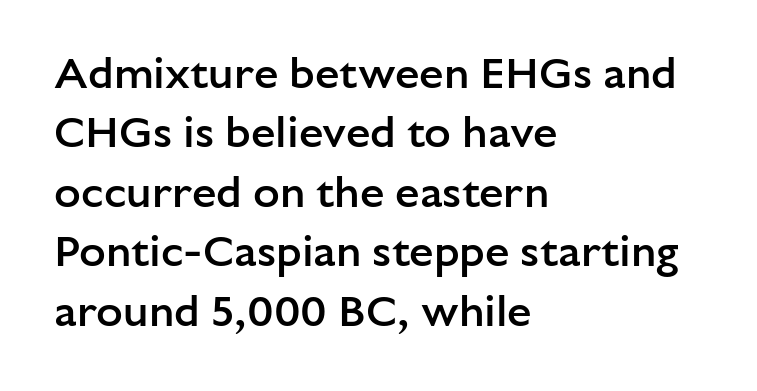
{"serif": "no", "italic": "no", "bold": "semi", "weight": "semibold", "width": "normal", "stroke_contrast": "low", "x_height": "medium", "monospaced": "no", "underline": "no", "align": "left", "line_spacing": "normal", "line_spacing_ratio": 1.35, "letter_spacing": "normal", "letter_spacing_em": 0.0, "glyph_px": 44}
